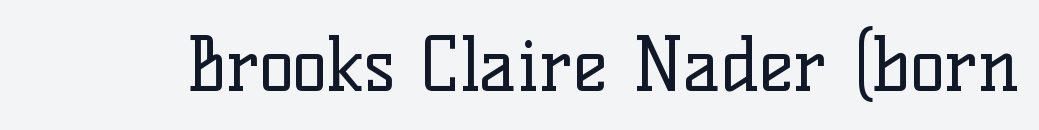
The tracking reads as untouched default to a designer's eye. The passage shown is not bold in any degree. Every character sits straight up, as roman type does. You can tell from the footed stems that serif type was used.
